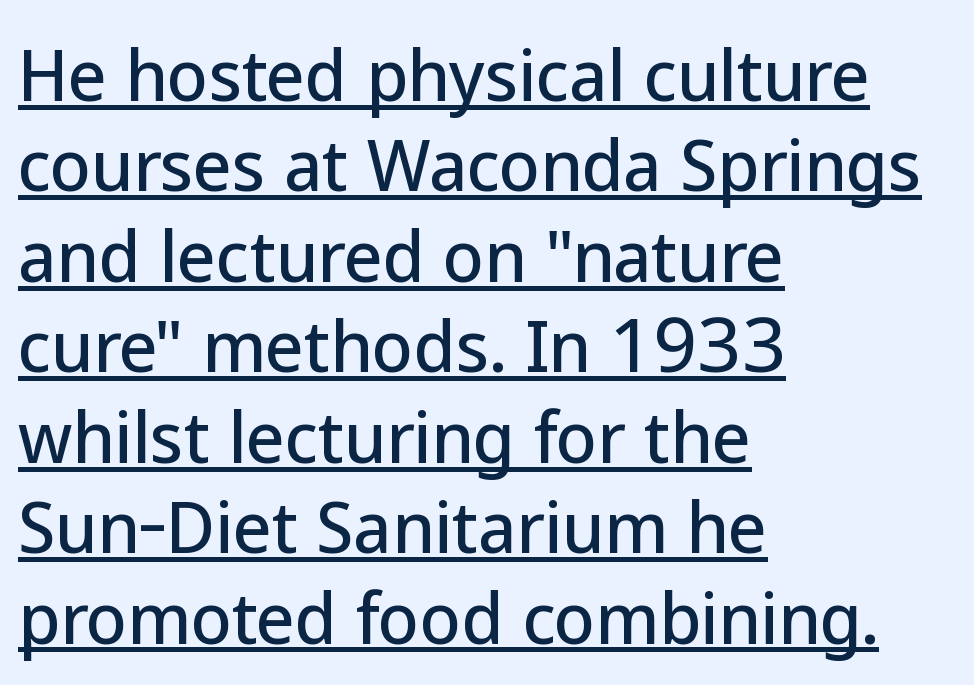
The image shows 67 px sans-serif type, upright; set left-aligned, normal line spacing (1.35x), normal letter spacing, underlined; low stroke contrast and a medium x-height.
